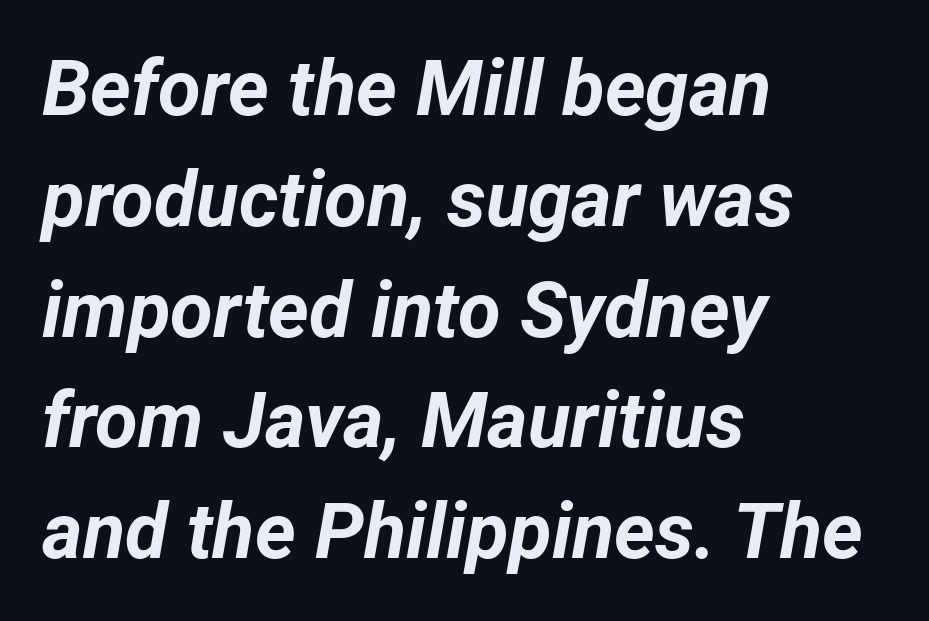
Character widths vary here, with narrow letters taking less room than wide ones. The letters are bold, with thick, heavy strokes. Compared with typical body copy, the letter spacing here is the same. Decoration check: the copy has no underline. Left-aligned paragraph, ragged on the right.
